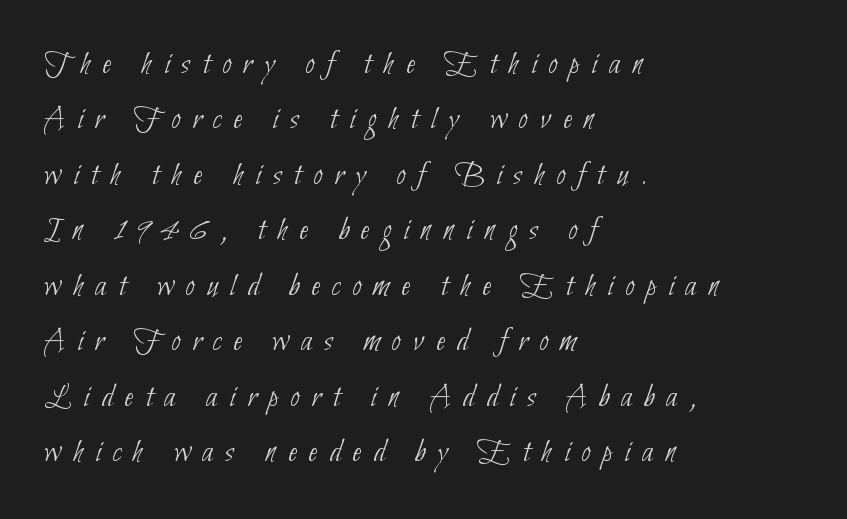
Q: Is the text bold? A: No.
Q: Is the typeface a serif or a sans-serif typeface? A: Sans-serif.
Q: Is the text underlined? A: No.
Q: How is the paragraph aligned? A: Left-aligned.
Q: Is the spacing between letters normal or unusually wide? A: Unusually wide.
Q: Is the spacing between lines tight, normal or loose? A: Normal.
Q: Width (condensed, normal, or wide)? A: Condensed.
Q: Stroke contrast? A: Low.
Q: x-height? A: Small.
Q: Monospaced? A: No.
